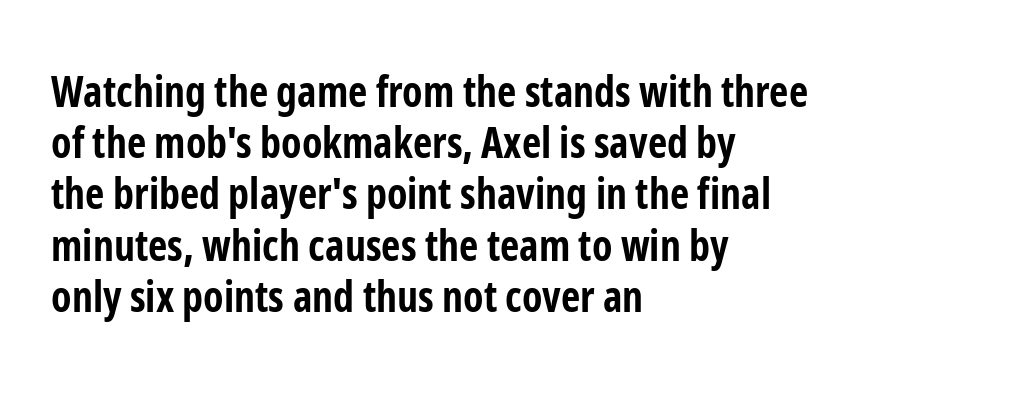
The image shows 42 px bold, condensed sans-serif type, upright; set left-aligned, line spacing 1.22x, normal letter spacing, not underlined; low stroke contrast and a medium x-height.
